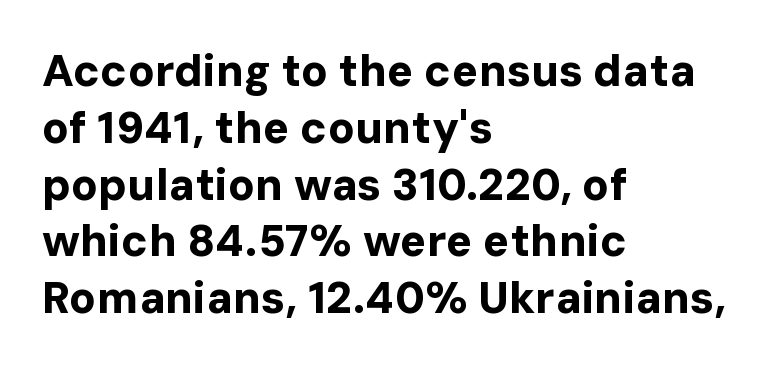
The image shows 44 px bold sans-serif type, upright; set left-aligned, normal line spacing (1.29x), normal letter spacing, not underlined; low stroke contrast and a medium x-height.
